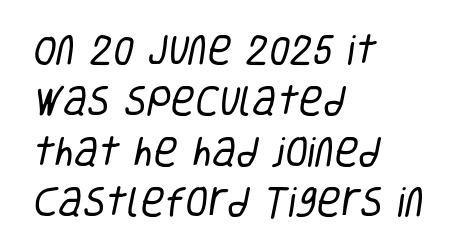
The image shows 33 px regular-weight, condensed sans-serif type; set left-aligned, normal line spacing (1.54x), normal letter spacing, not underlined; low stroke contrast and a large x-height.
